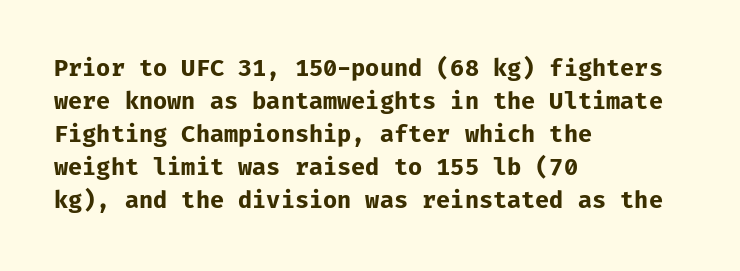
{"italic": "no", "bold": "yes", "underline": "no", "align": "left", "line_spacing": "normal", "line_spacing_ratio": 1.44, "letter_spacing": "normal", "letter_spacing_em": 0.0, "glyph_px": 23}
